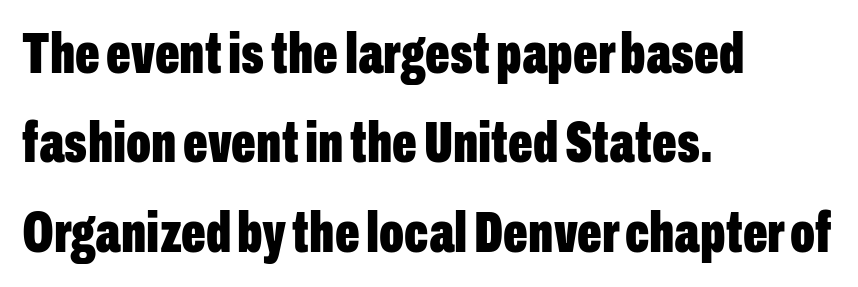
Varying glyph widths throughout — classic text-font behaviour. Visually the block forms a straight wall on the left and a jagged coastline on the right. Vertical strokes here are truly vertical. Stroke thickness is high; the sample reads as a true bold. Standard letterfit; no display-style spreading of the glyphs.
